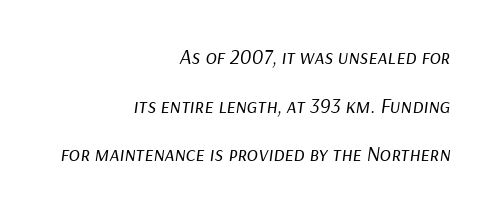
The image shows 21 px text type, italic (leaning right); set right-aligned, loose line spacing (2.32x), normal letter spacing, not underlined.
